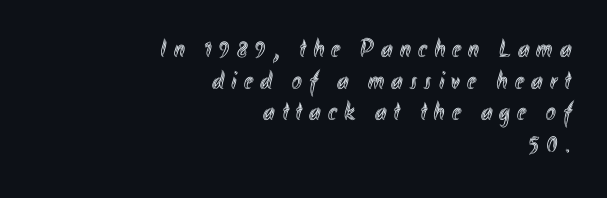
Q: Is the text italic (slanted)? A: Yes.
Q: Is the text underlined? A: No.
Q: How is the paragraph aligned? A: Right-aligned.
Q: Is the spacing between letters normal or unusually wide? A: Unusually wide.
